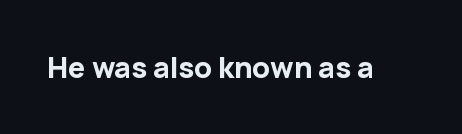
{"serif": "no", "italic": "no", "bold": "yes", "weight": "bold", "width": "normal", "stroke_contrast": "low", "x_height": "medium", "monospaced": "no", "underline": "no", "letter_spacing": "normal", "letter_spacing_em": 0.0, "glyph_px": 29}
